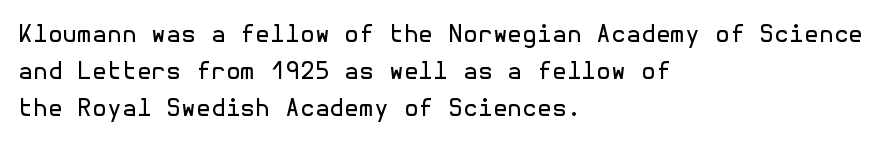
{"italic": "no", "bold": "no", "underline": "no", "align": "left", "line_spacing": "normal", "line_spacing_ratio": 1.54, "letter_spacing": "normal", "letter_spacing_em": 0.0, "glyph_px": 24}
